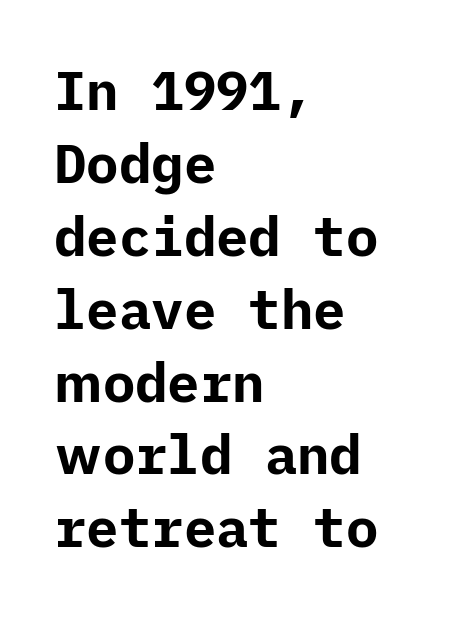
The image shows 54 px bold sans-serif type, upright; set left-aligned, normal line spacing (1.35x), normal letter spacing, not underlined; low stroke contrast and a medium x-height.
